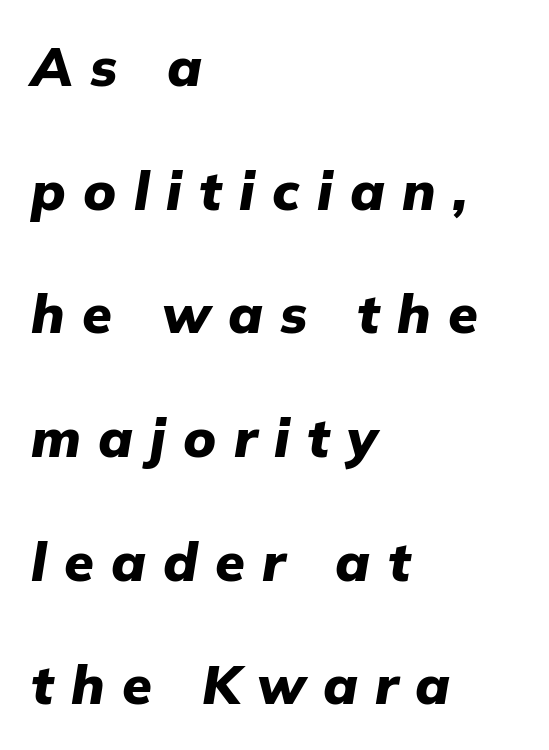
Q: Is the text bold? A: Yes.
Q: Is the text italic (slanted)? A: Yes, it leans right by about 9 degrees.
Q: Is the text underlined? A: No.
Q: How is the paragraph aligned? A: Left-aligned.
Q: Is the spacing between letters normal or unusually wide? A: Unusually wide.
Q: Is the spacing between lines tight, normal or loose? A: Loose.
Q: Width (condensed, normal, or wide)? A: Normal.
Q: Stroke contrast? A: Low.
Q: x-height? A: Medium.
Q: Monospaced? A: No.
